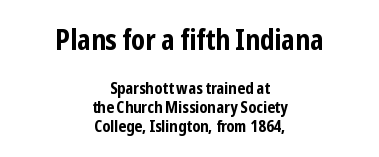
{"serif": "no", "italic": "no", "bold": "yes", "weight": "bold", "width": "condensed", "stroke_contrast": "low", "x_height": "medium", "monospaced": "no", "underline": "no", "align": "center", "line_spacing_ratio": 1.19, "letter_spacing": "normal", "letter_spacing_em": 0.0, "larger_block": "first", "size_ratio": 1.75, "glyph_px": 28}
